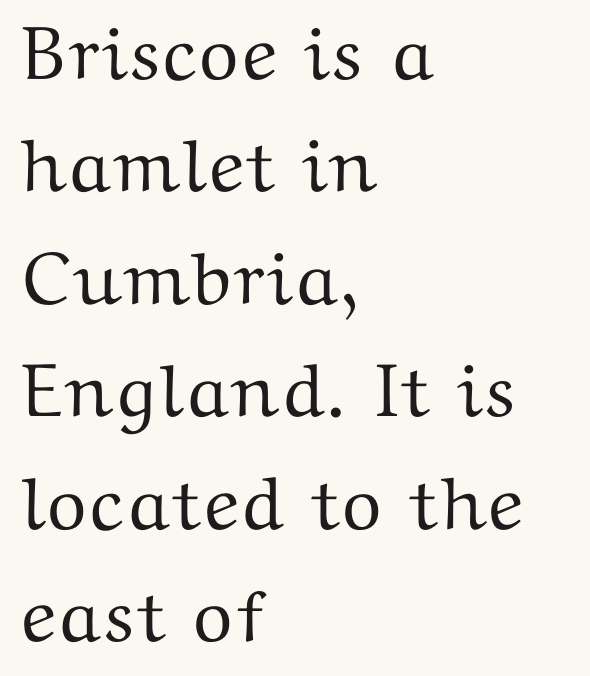
Q: Is the text italic (slanted)? A: No, it is upright.
Q: Is the typeface a serif or a sans-serif typeface? A: Serif.
Q: Is the text underlined? A: No.
Q: How is the paragraph aligned? A: Left-aligned.
Q: Is the spacing between letters normal or unusually wide? A: Normal.
Q: Is the spacing between lines tight, normal or loose? A: Normal.
Q: Width (condensed, normal, or wide)? A: Wide.
Q: Stroke contrast? A: Medium.
Q: x-height? A: Medium.
Q: Monospaced? A: No.
